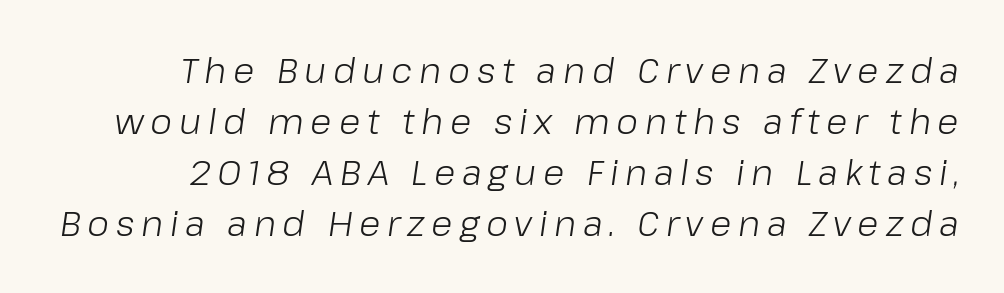
{"italic": "yes", "lean": "right", "slant_degrees": 8, "bold": "no", "weight": "light", "width": "normal", "stroke_contrast": "low", "x_height": "medium", "monospaced": "no", "underline": "no", "line_spacing": "normal", "line_spacing_ratio": 1.46, "glyph_px": 35}
